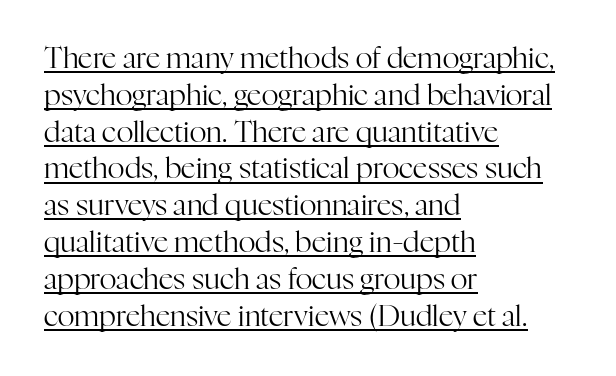
The image shows 29 px regular-weight serif type, upright; set left-aligned, normal line spacing (1.27x), normal letter spacing, underlined; high stroke contrast and a medium x-height.
